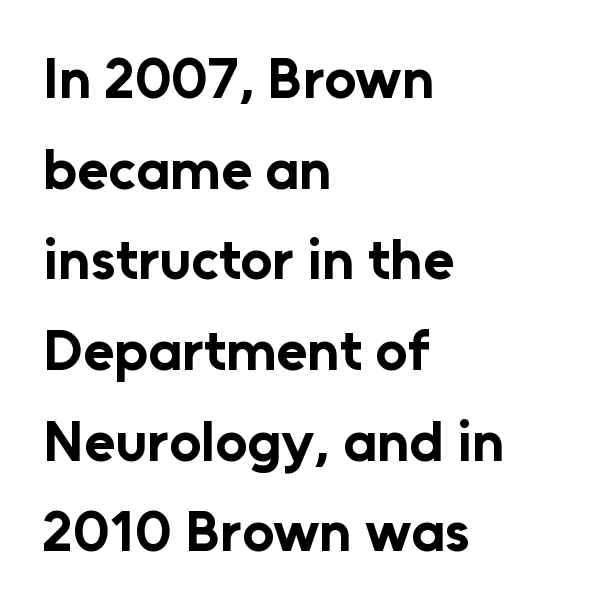
The characters look thick and weighty, a clear bold. The foot of each line stays bare and open. Examine the stroke ends and you'll find no serifs. Nope, not italic — everything's standing straight. A classic flush-left, rag-right setting is used for this passage.
